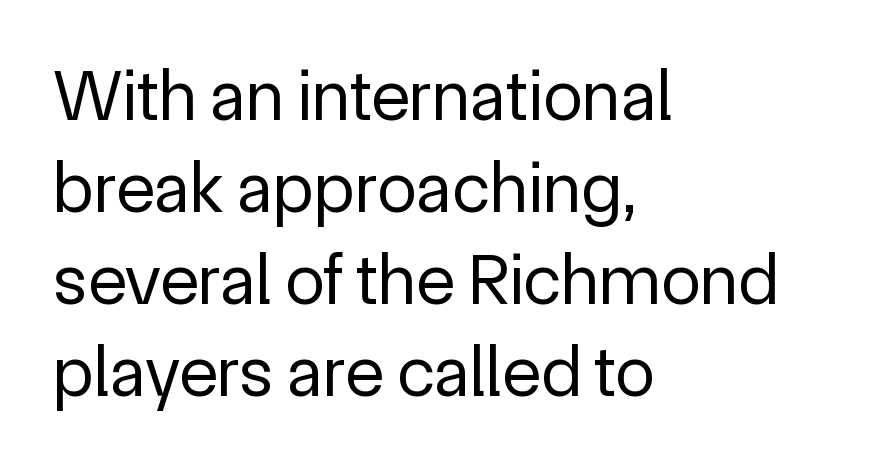
Q: Is the text bold? A: No.
Q: Is the text italic (slanted)? A: No, it is upright.
Q: Is the typeface a serif or a sans-serif typeface? A: Sans-serif.
Q: Is the text underlined? A: No.
Q: How is the paragraph aligned? A: Left-aligned.
Q: Is the spacing between letters normal or unusually wide? A: Normal.
Q: Is the spacing between lines tight, normal or loose? A: Normal.
Q: Width (condensed, normal, or wide)? A: Normal.
Q: x-height? A: Medium.
Q: Monospaced? A: No.
